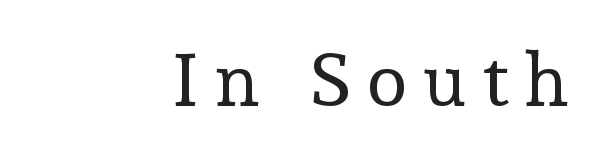
{"serif": "yes", "italic": "no", "bold": "no", "weight": "regular", "width": "normal", "x_height": "medium", "monospaced": "no", "underline": "no", "align": "right", "letter_spacing": "wide", "letter_spacing_em": 0.22, "glyph_px": 74}
